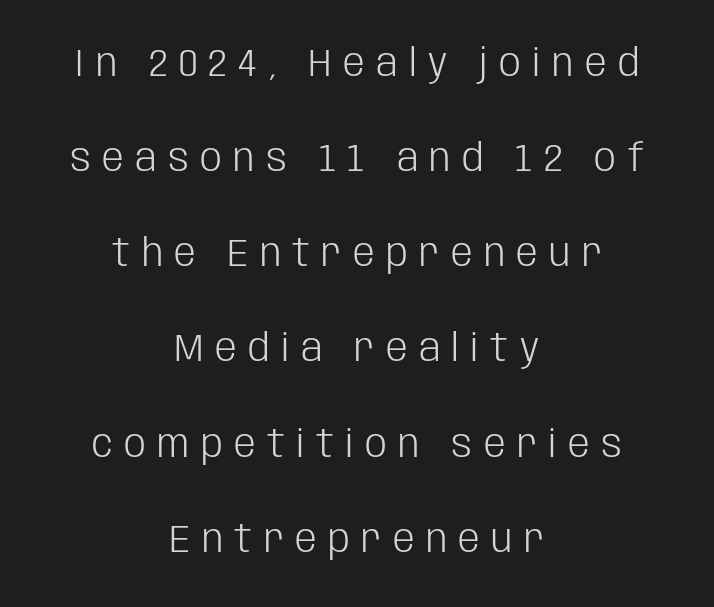
Every stem runs plumb, perpendicular to the baseline. Is this a fixed-width face? No — the glyphs have proportional, varying widths. Underlining? Definitely not there. The designer went with a sans here, leaving each stem footless. In CSS terms this would be text-align: center.
